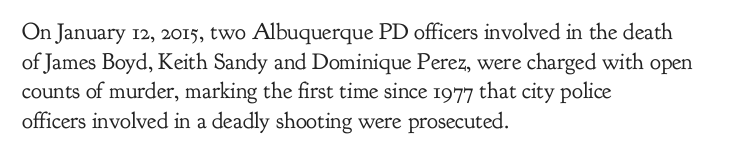
Q: Is the text bold? A: No.
Q: Is the text italic (slanted)? A: No, it is upright.
Q: Is the text underlined? A: No.
Q: How is the paragraph aligned? A: Left-aligned.
Q: Is the spacing between letters normal or unusually wide? A: Normal.
Q: Is the spacing between lines tight, normal or loose? A: Normal.
